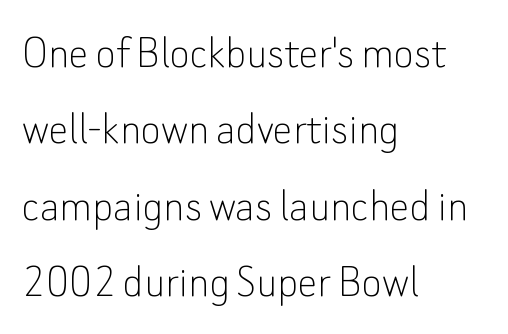
A typesetter would mark this as roman, not italic. The foot of each line stays bare and open. The lines sit at an ordinary, default distance from one another. This sample has the flowing, uneven cadence of proportional lettering. The passage shown is typeset with a sans-serif family.
